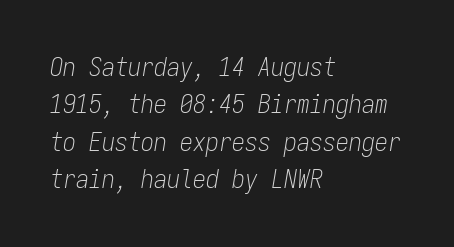
{"italic": "yes", "lean": "right", "slant_degrees": 9, "bold": "no", "underline": "no", "align": "left", "line_spacing": "normal", "line_spacing_ratio": 1.44, "letter_spacing": "normal", "letter_spacing_em": 0.0, "glyph_px": 26}
